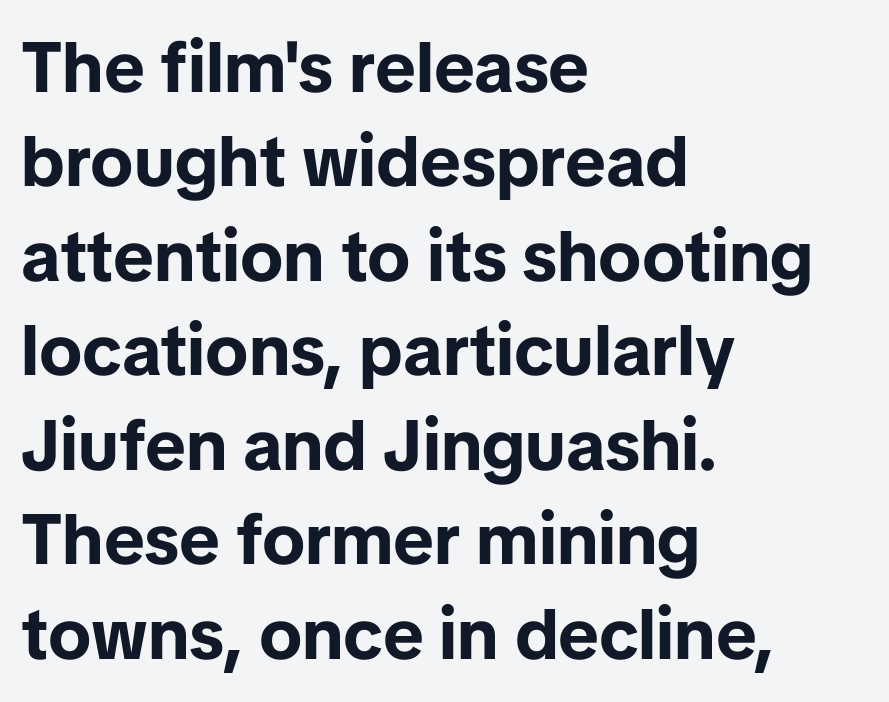
The setting favours the left margin, as ordinary paragraphs usually do. The letters stand upright; this is a roman face. Decoration check: the copy has no underline. Compared with typical body copy, the letter spacing here is the same.
